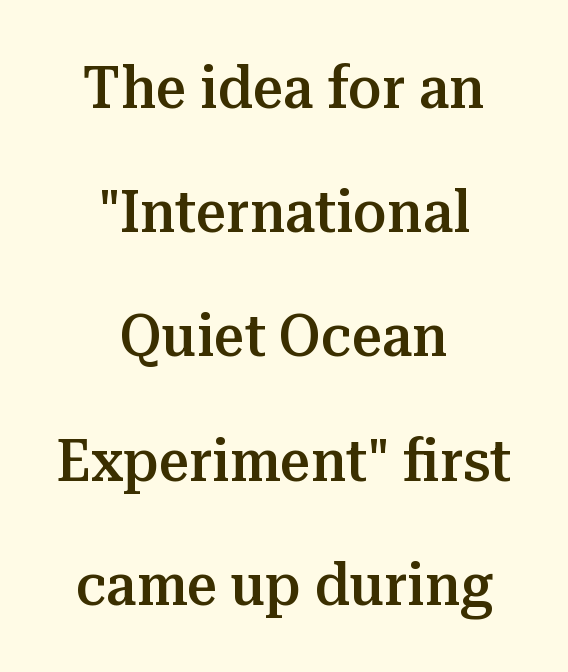
The image shows 60 px semibold serif type, upright; set centered, loose line spacing (2.07x), normal letter spacing, not underlined; medium stroke contrast and a medium x-height.
